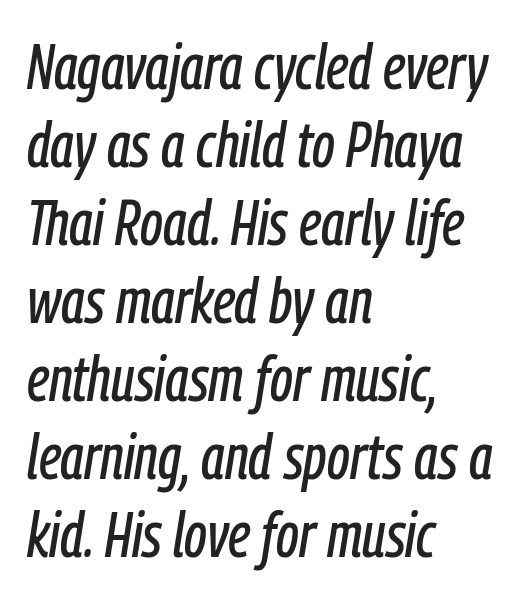
The image shows 64 px condensed type, italic (leaning right); set left-aligned, line spacing 1.22x, normal letter spacing, not underlined; low stroke contrast and a medium x-height.
